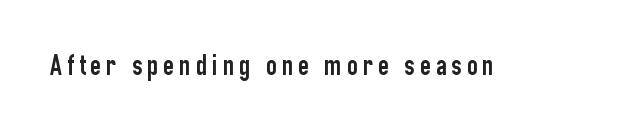
The image shows 29 px condensed sans-serif type, upright; set not underlined; low stroke contrast and a medium x-height.
